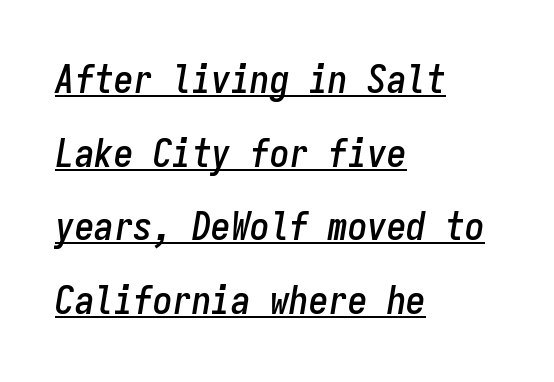
The image shows 39 px condensed type, italic (leaning right), monospaced; set left-aligned, line spacing 1.89x, normal letter spacing, underlined; low stroke contrast and a medium x-height.
